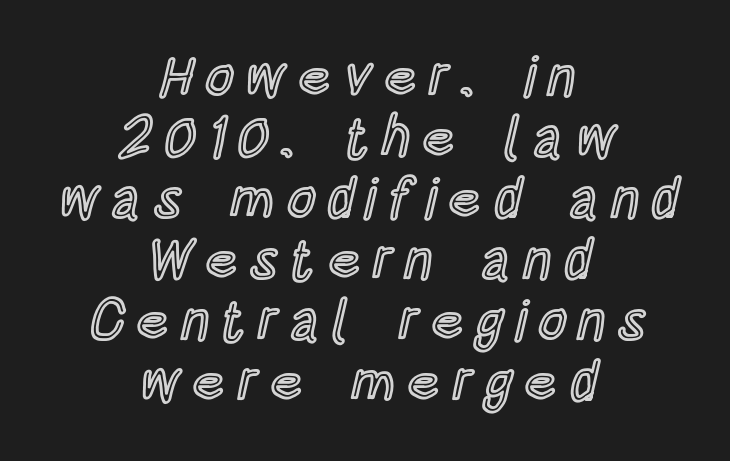
The image shows 56 px condensed type; set centered, tight line spacing (1.09x), unusually wide letter spacing (+0.21 em), not underlined; a large x-height.
